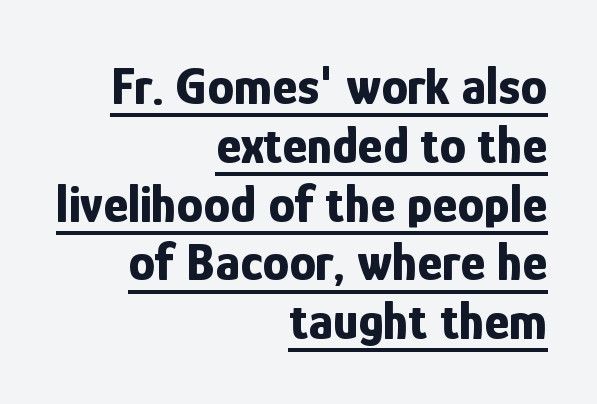
The image shows 53 px bold, condensed sans-serif type, upright; set right-aligned, tight line spacing (1.11x), normal letter spacing, underlined; low stroke contrast and a medium x-height.
